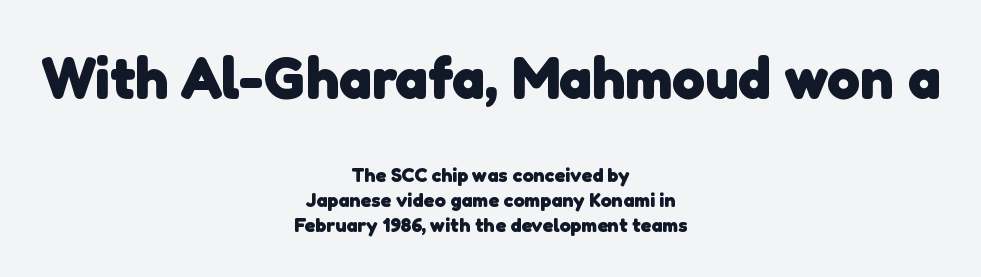
The paragraph shown floats in the horizontal middle. The letters are bold, with thick, heavy strokes. Nothing unusual about the tracking: characters are spaced as the font intends. These lines are rendered in a variable-pitch font.
